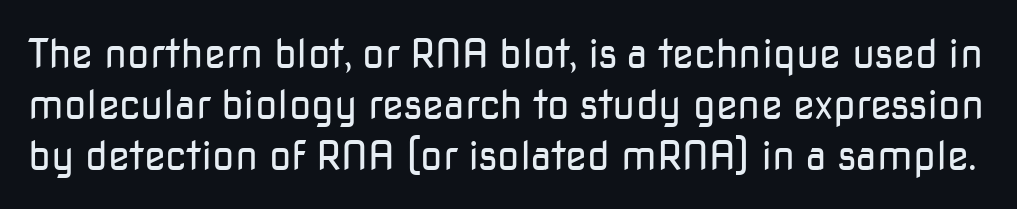
Q: Is the text bold? A: No.
Q: Is the text italic (slanted)? A: No, it is upright.
Q: Is the typeface a serif or a sans-serif typeface? A: Sans-serif.
Q: Is the text underlined? A: No.
Q: Is the spacing between letters normal or unusually wide? A: Normal.
Q: Is the spacing between lines tight, normal or loose? A: Normal.
Q: Width (condensed, normal, or wide)? A: Normal.
Q: Stroke contrast? A: Low.
Q: x-height? A: Medium.
Q: Monospaced? A: No.
